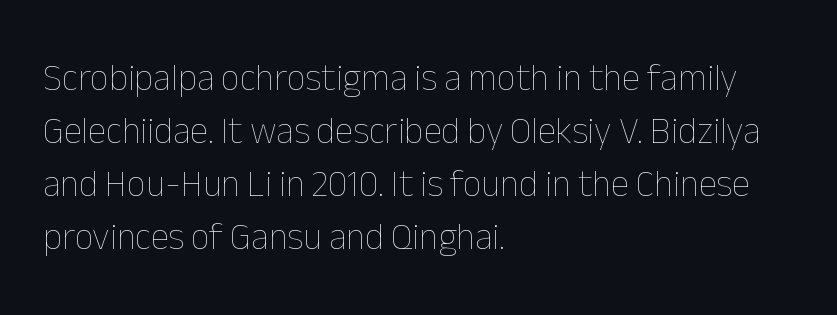
Between one letter and the next there's only the usual sliver of space. This is not heavy type; no bold has been used. All the whitespace from short lines collects on the right. Normally led — the rows are evenly, conventionally spaced. The letters stand upright; this is a roman face. The words here are not underlined.
